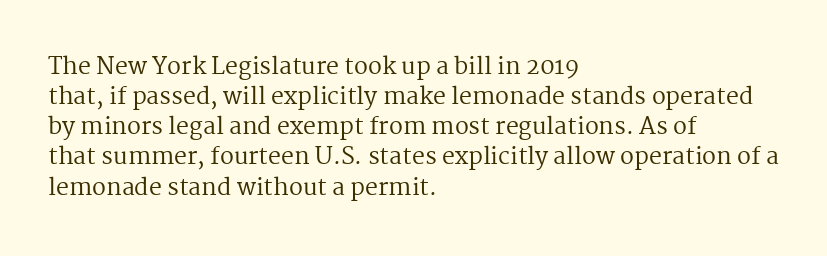
The image shows 23 px text type, upright; set left-aligned, normal line spacing (1.31x), normal letter spacing, not underlined.
